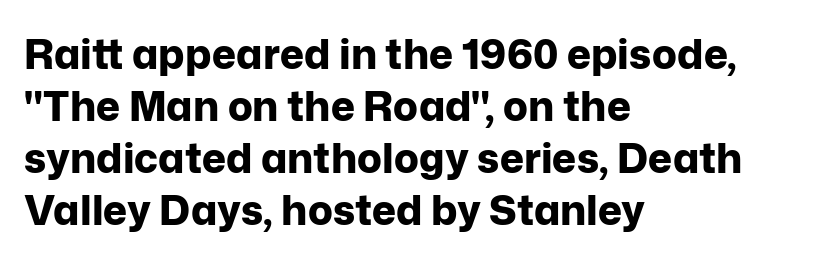
The image shows 41 px bold sans-serif type, upright; set left-aligned, normal line spacing (1.27x), normal letter spacing, not underlined; low stroke contrast and a medium x-height.
